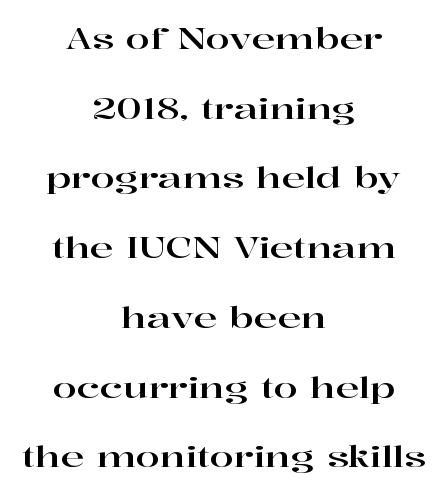
Q: Is the text italic (slanted)? A: No, it is upright.
Q: Is the typeface a serif or a sans-serif typeface? A: Serif.
Q: Is the text underlined? A: No.
Q: How is the paragraph aligned? A: Centered.
Q: Is the spacing between letters normal or unusually wide? A: Normal.
Q: Is the spacing between lines tight, normal or loose? A: Loose.
Q: Width (condensed, normal, or wide)? A: Wide.
Q: Stroke contrast? A: High.
Q: x-height? A: Medium.
Q: Monospaced? A: No.
